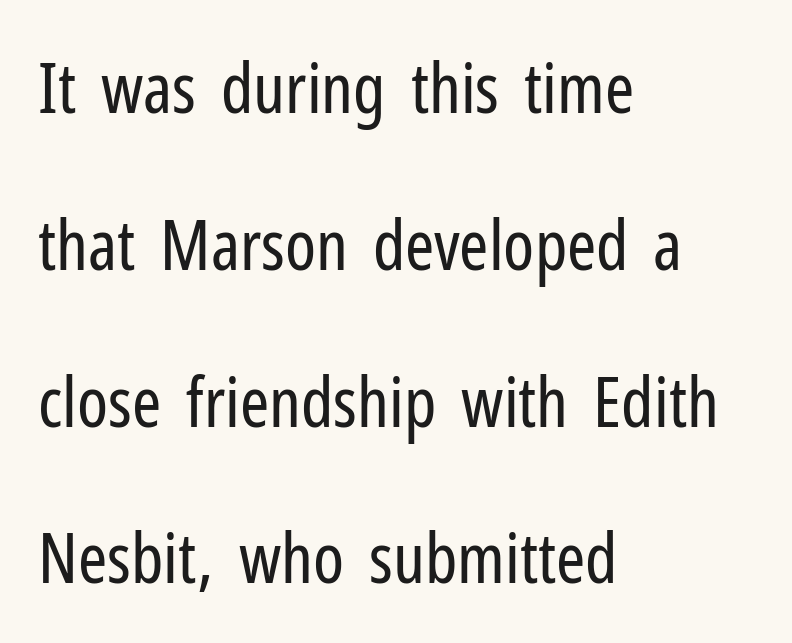
Words appear dense and cohesive because spacing is normal. These lines stand farther apart than default settings would place them. To sum up the face: it is a sans, with no serifs. Varying glyph widths throughout — classic text-font behaviour. Weight: in the light-to-regular range.
